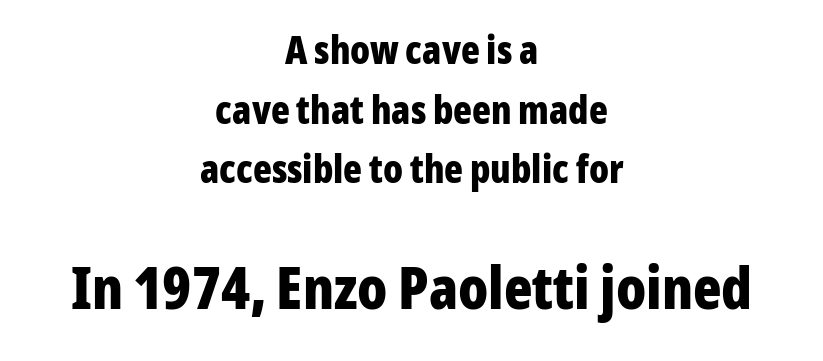
Plain, unruled lines of type. Type style note: lacks serifs. The letters in the lower block stand taller than those in the block above. As a designer I'd log this as weight 700, bold. Leftover space on each line is divided equally before and after the words.
